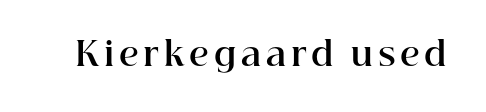
Q: Is the text bold? A: Yes.
Q: Is the text italic (slanted)? A: No, it is upright.
Q: Is the typeface a serif or a sans-serif typeface? A: Serif.
Q: Is the text underlined? A: No.
Q: Width (condensed, normal, or wide)? A: Normal.
Q: Stroke contrast? A: High.
Q: x-height? A: Medium.
Q: Monospaced? A: No.
